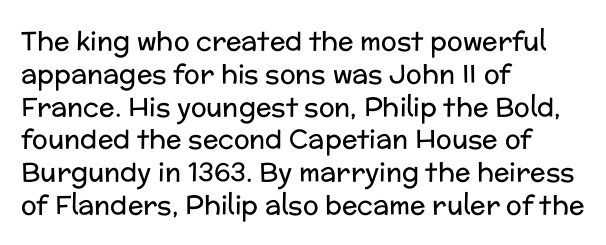
{"italic": "no", "bold": "no", "underline": "no", "align": "left", "line_spacing": "normal", "line_spacing_ratio": 1.26, "letter_spacing": "normal", "letter_spacing_em": 0.0, "glyph_px": 26}
